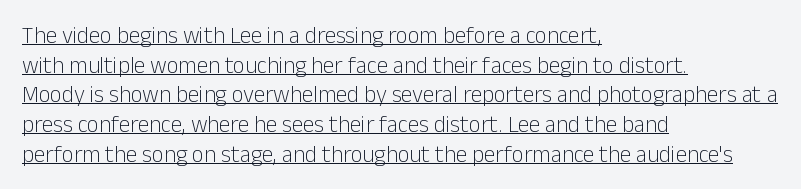
Q: Is the text bold? A: No.
Q: Is the text italic (slanted)? A: No, it is upright.
Q: Is the text underlined? A: Yes.
Q: How is the paragraph aligned? A: Left-aligned.
Q: Is the spacing between letters normal or unusually wide? A: Normal.
Q: Is the spacing between lines tight, normal or loose? A: Normal.
